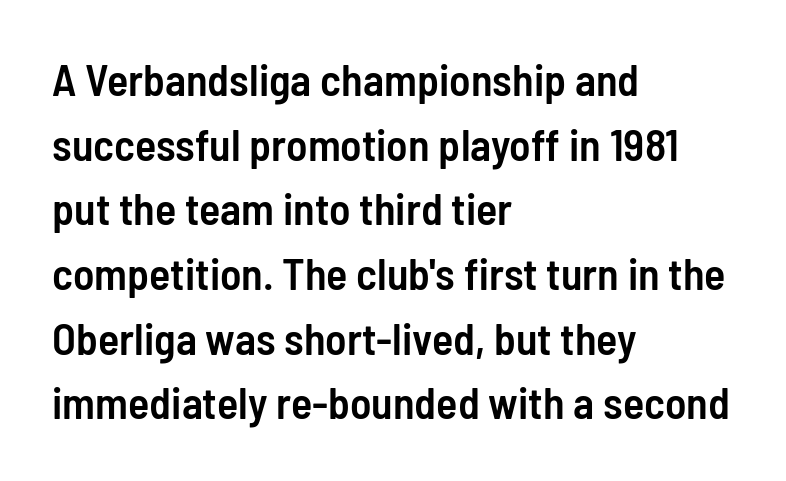
{"serif": "no", "italic": "no", "bold": "semi", "weight": "semibold", "width": "condensed", "stroke_contrast": "low", "x_height": "medium", "monospaced": "no", "underline": "no", "align": "left", "line_spacing": "normal", "line_spacing_ratio": 1.47, "letter_spacing": "normal", "letter_spacing_em": 0.0, "glyph_px": 44}
